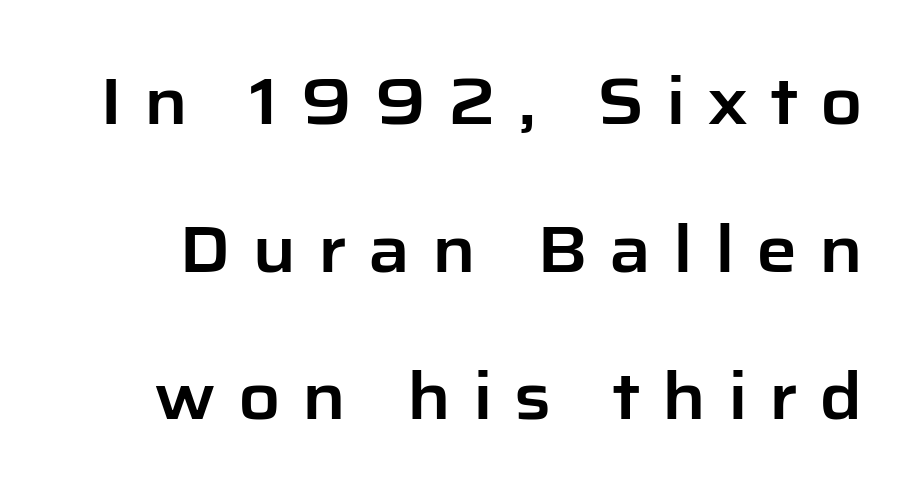
Q: Is the text italic (slanted)? A: No, it is upright.
Q: Is the typeface a serif or a sans-serif typeface? A: Sans-serif.
Q: Is the text underlined? A: No.
Q: Is the spacing between letters normal or unusually wide? A: Unusually wide.
Q: Is the spacing between lines tight, normal or loose? A: Loose.
Q: Width (condensed, normal, or wide)? A: Normal.
Q: Stroke contrast? A: Low.
Q: x-height? A: Medium.
Q: Monospaced? A: No.
